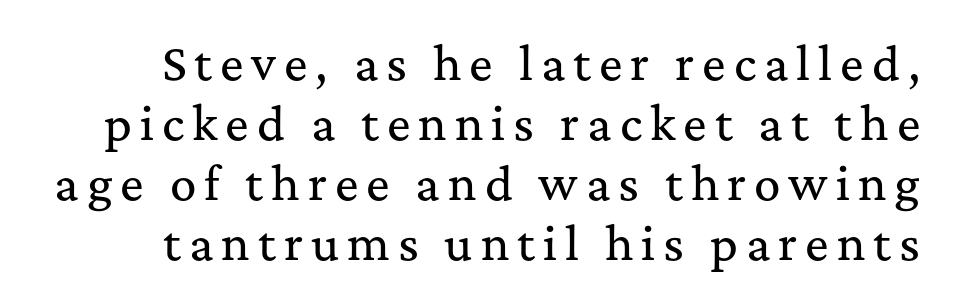
The image shows 44 px serif type, upright; set normal line spacing (1.36x), not underlined; medium stroke contrast and a medium x-height.
